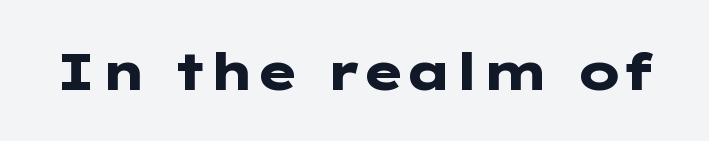
Q: Is the text bold? A: Yes.
Q: Is the text italic (slanted)? A: No, it is upright.
Q: Is the typeface a serif or a sans-serif typeface? A: Sans-serif.
Q: Is the text underlined? A: No.
Q: Is the spacing between letters normal or unusually wide? A: Normal.
Q: Width (condensed, normal, or wide)? A: Wide.
Q: Stroke contrast? A: Low.
Q: x-height? A: Medium.
